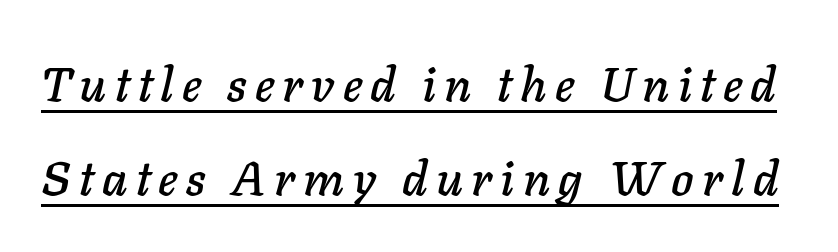
Slanted lettering throughout. The leading is generous, giving the passage an open texture. A typesetter would call this proportional, since set widths differ per character. Underline: present.
